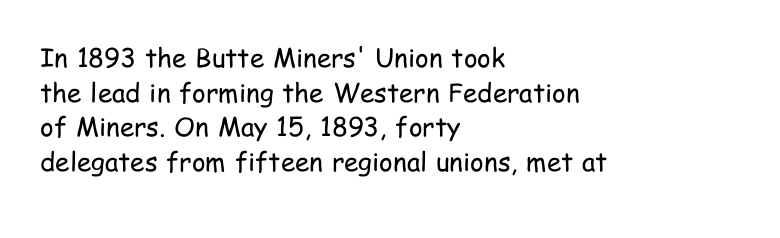
The image shows 26 px text type, upright; set left-aligned, normal line spacing (1.33x), normal letter spacing, not underlined.
